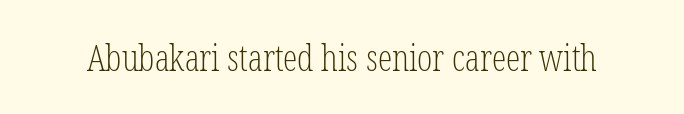
Q: Is the text bold? A: No.
Q: Is the text italic (slanted)? A: No, it is upright.
Q: Is the typeface a serif or a sans-serif typeface? A: Serif.
Q: Is the text underlined? A: No.
Q: Is the spacing between letters normal or unusually wide? A: Normal.
Q: Width (condensed, normal, or wide)? A: Condensed.
Q: Stroke contrast? A: Low.
Q: x-height? A: Medium.
Q: Monospaced? A: No.
